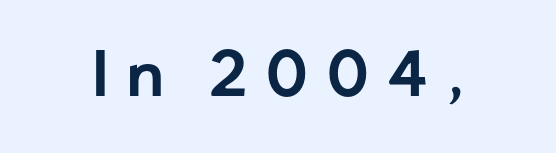
The image shows 65 px sans-serif type, upright; set unusually wide letter spacing (+0.29 em), not underlined; low stroke contrast and a medium x-height.
